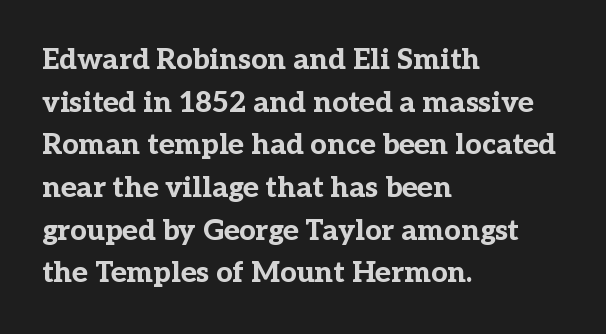
{"serif": "yes", "italic": "no", "bold": "yes", "weight": "bold", "width": "normal", "stroke_contrast": "low", "x_height": "medium", "monospaced": "no", "underline": "no", "align": "left", "line_spacing": "normal", "line_spacing_ratio": 1.47, "letter_spacing": "normal", "letter_spacing_em": 0.0, "glyph_px": 29}
